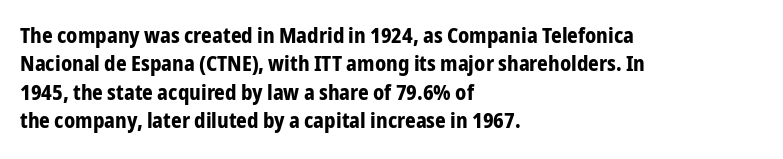
{"italic": "no", "bold": "yes", "underline": "no", "align": "left", "line_spacing": "normal", "line_spacing_ratio": 1.35, "letter_spacing": "normal", "letter_spacing_em": 0.0, "glyph_px": 21}
